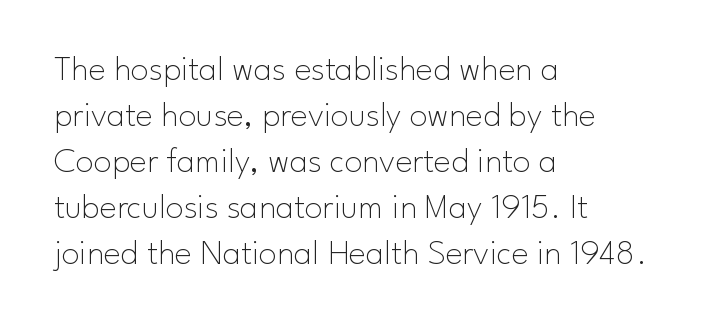
The image shows 36 px thin sans-serif type, upright; set left-aligned, normal line spacing (1.28x), normal letter spacing, not underlined; low stroke contrast and a small x-height.
